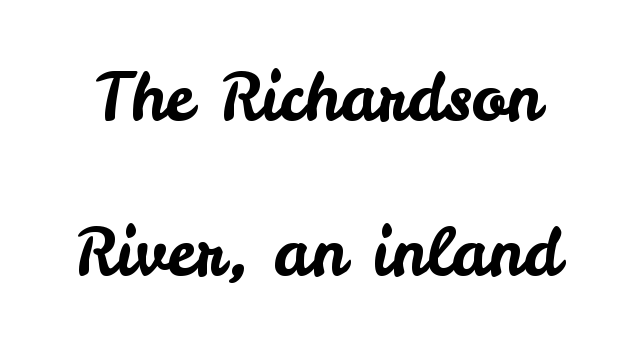
Q: Is the text italic (slanted)? A: Yes.
Q: Is the typeface a serif or a sans-serif typeface? A: Sans-serif.
Q: Is the text underlined? A: No.
Q: Is the spacing between letters normal or unusually wide? A: Normal.
Q: Is the spacing between lines tight, normal or loose? A: Loose.
Q: Width (condensed, normal, or wide)? A: Normal.
Q: Stroke contrast? A: Low.
Q: x-height? A: Small.
Q: Monospaced? A: No.
